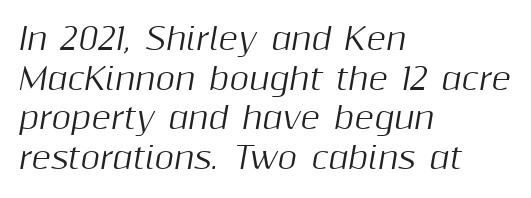
The image shows 30 px text type, italic (leaning right); set left-aligned, normal line spacing (1.32x), normal letter spacing, not underlined; medium stroke contrast and a medium x-height.
